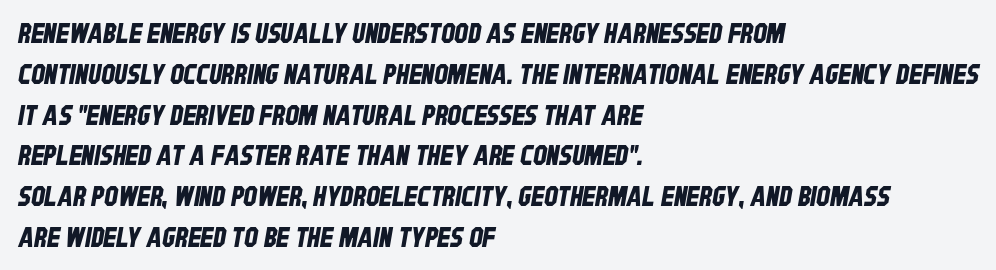
Q: Is the text underlined? A: No.
Q: How is the paragraph aligned? A: Left-aligned.
Q: Is the spacing between letters normal or unusually wide? A: Normal.
Q: Is the spacing between lines tight, normal or loose? A: Normal.
